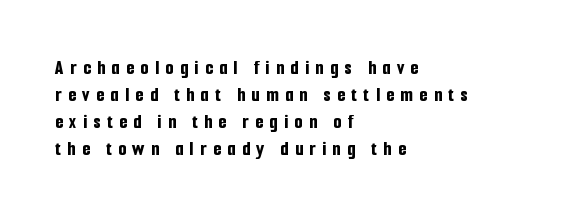
Q: Is the text bold? A: Yes.
Q: Is the text italic (slanted)? A: No, it is upright.
Q: Is the text underlined? A: No.
Q: How is the paragraph aligned? A: Left-aligned.
Q: Is the spacing between letters normal or unusually wide? A: Unusually wide.
Q: Is the spacing between lines tight, normal or loose? A: Normal.
